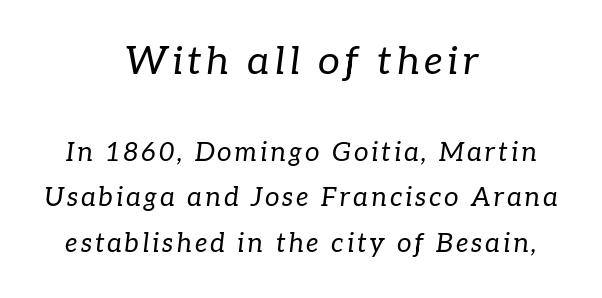
Q: Is the text bold? A: No.
Q: Is the text italic (slanted)? A: Yes, it leans right by about 7 degrees.
Q: Is the typeface a serif or a sans-serif typeface? A: Serif.
Q: Is the text underlined? A: No.
Q: How is the paragraph aligned? A: Centered.
Q: Which block of text is set in a larger size, the first (top) or the second (bottom)? A: The first (top) one.
Q: Width (condensed, normal, or wide)? A: Normal.
Q: Stroke contrast? A: Low.
Q: x-height? A: Medium.
Q: Monospaced? A: No.
